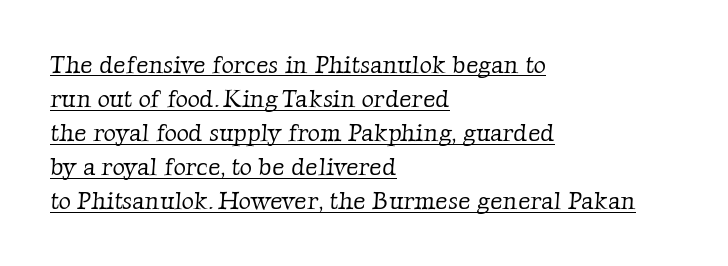
Q: Is the text bold? A: No.
Q: Is the text underlined? A: Yes.
Q: How is the paragraph aligned? A: Left-aligned.
Q: Is the spacing between letters normal or unusually wide? A: Normal.
Q: Is the spacing between lines tight, normal or loose? A: Normal.
